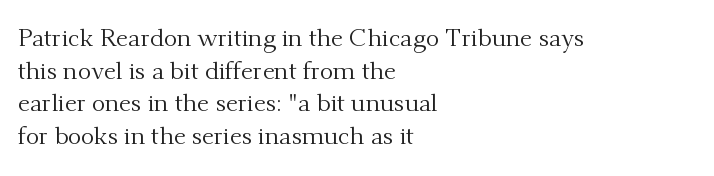
Q: Is the text bold? A: No.
Q: Is the text italic (slanted)? A: No, it is upright.
Q: Is the text underlined? A: No.
Q: How is the paragraph aligned? A: Left-aligned.
Q: Is the spacing between letters normal or unusually wide? A: Normal.
Q: Is the spacing between lines tight, normal or loose? A: Normal.
